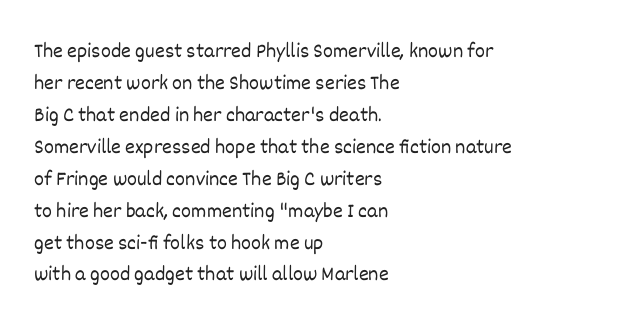
The image shows 21 px text type, upright; set left-aligned, normal line spacing (1.52x), normal letter spacing, not underlined.
